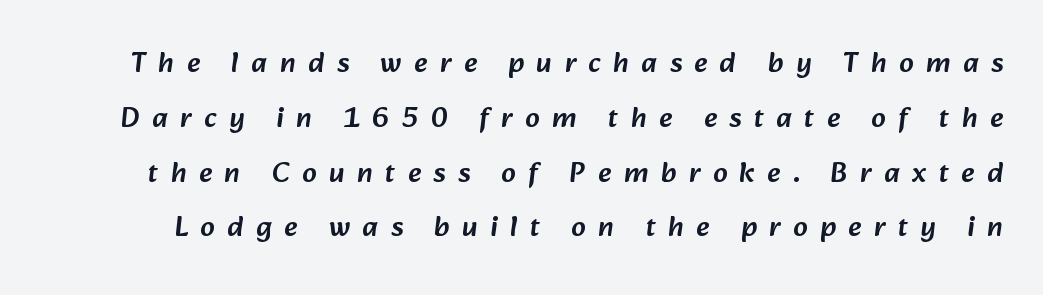
{"serif": "no", "width": "normal", "stroke_contrast": "low", "x_height": "medium", "monospaced": "no", "underline": "no", "line_spacing_ratio": 1.89, "letter_spacing": "wide", "letter_spacing_em": 0.43, "glyph_px": 29}
